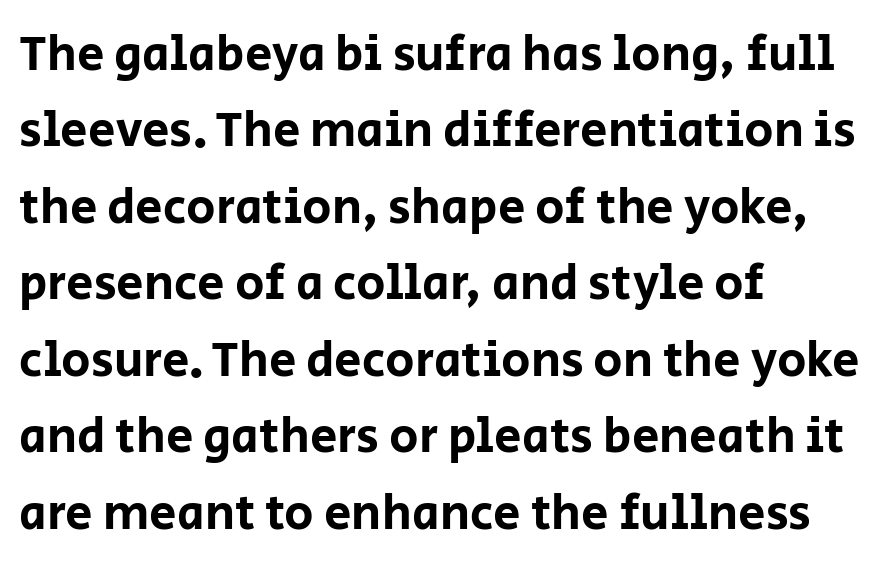
Q: Is the text italic (slanted)? A: No, it is upright.
Q: Is the typeface a serif or a sans-serif typeface? A: Sans-serif.
Q: Is the text underlined? A: No.
Q: How is the paragraph aligned? A: Left-aligned.
Q: Is the spacing between letters normal or unusually wide? A: Normal.
Q: Is the spacing between lines tight, normal or loose? A: Normal.
Q: Width (condensed, normal, or wide)? A: Normal.
Q: Stroke contrast? A: Low.
Q: x-height? A: Large.
Q: Monospaced? A: No.
